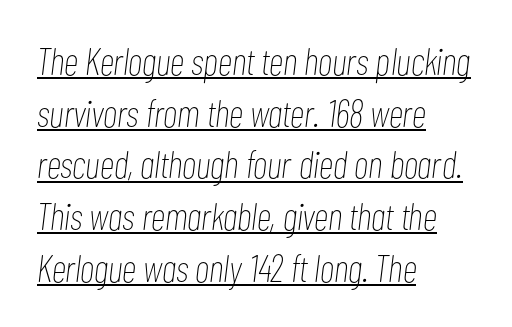
Observe the ordinary spacing: letters are neighbours, not strangers. Baseline-to-baseline distance is the conventional proportion of letter height. Compared with ordinary roman type, these characters are visibly tilted. Think of a printed novel: that variable character pitch is what you see here. Line starts are locked; line ends wander. Is the stroke heavy? The answer is a plain regular-or-lighter.
